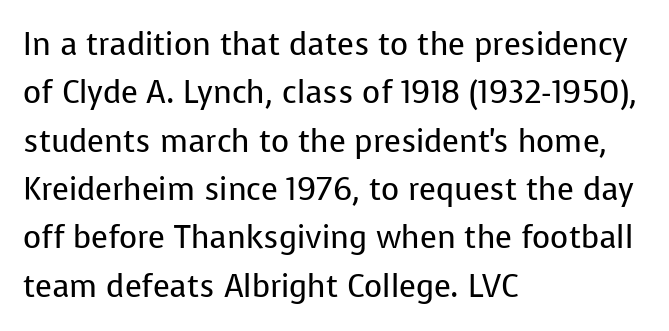
Q: Is the text bold? A: No.
Q: Is the text italic (slanted)? A: No, it is upright.
Q: Is the typeface a serif or a sans-serif typeface? A: Sans-serif.
Q: Is the text underlined? A: No.
Q: How is the paragraph aligned? A: Left-aligned.
Q: Is the spacing between letters normal or unusually wide? A: Normal.
Q: Is the spacing between lines tight, normal or loose? A: Normal.
Q: Width (condensed, normal, or wide)? A: Normal.
Q: Stroke contrast? A: Low.
Q: x-height? A: Medium.
Q: Monospaced? A: No.
